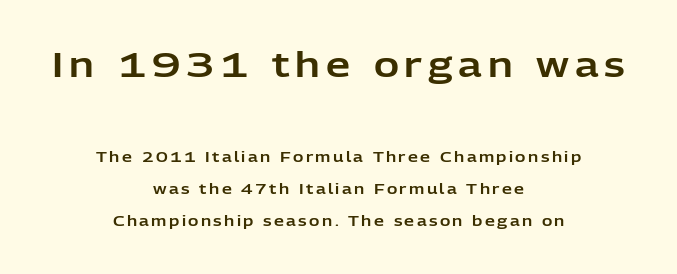
The image shows 34 px sans-serif type, upright; set centered, loose line spacing (2.27x), not underlined; the first (top) block is 2.43x larger; low stroke contrast and a medium x-height.
